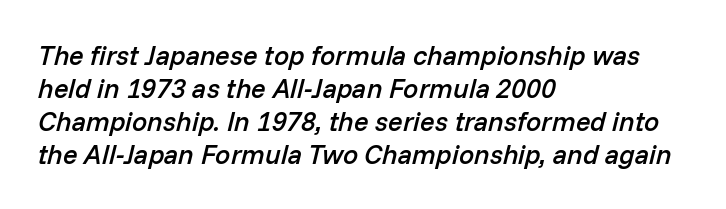
Q: Is the text bold? A: Semi-bold.
Q: Is the text italic (slanted)? A: Yes, it leans right by about 14 degrees.
Q: Is the text underlined? A: No.
Q: How is the paragraph aligned? A: Left-aligned.
Q: Is the spacing between letters normal or unusually wide? A: Normal.
